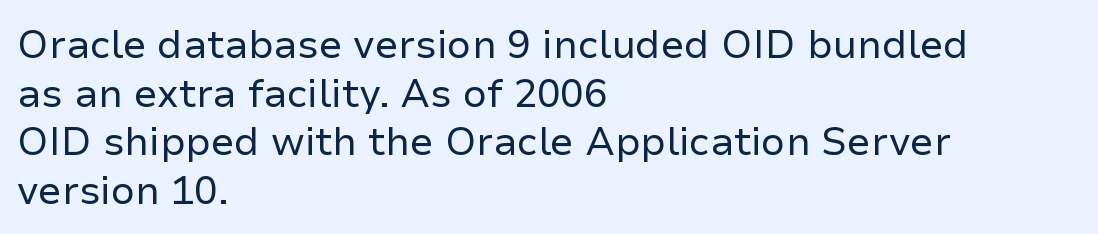
Q: Is the text bold? A: No.
Q: Is the text italic (slanted)? A: No, it is upright.
Q: Is the typeface a serif or a sans-serif typeface? A: Sans-serif.
Q: Is the text underlined? A: No.
Q: How is the paragraph aligned? A: Left-aligned.
Q: Is the spacing between letters normal or unusually wide? A: Normal.
Q: Is the spacing between lines tight, normal or loose? A: Normal.
Q: Width (condensed, normal, or wide)? A: Normal.
Q: Stroke contrast? A: Low.
Q: x-height? A: Medium.
Q: Monospaced? A: No.
